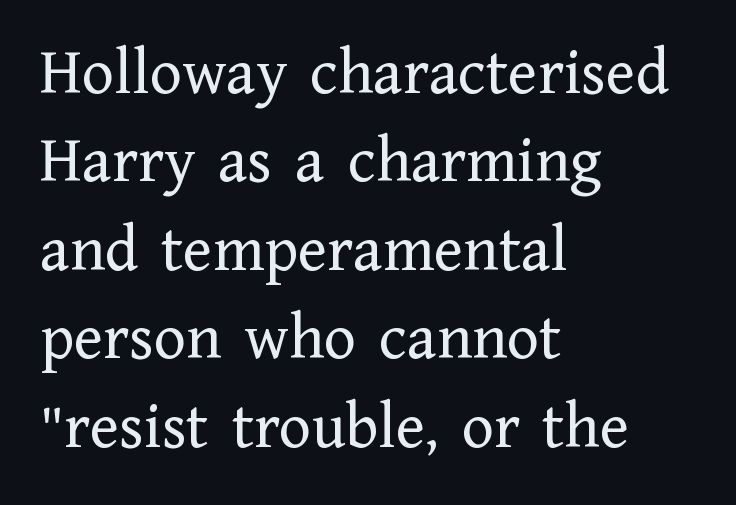
The image shows 67 px regular-weight serif type, upright; set left-aligned, normal line spacing (1.32x), normal letter spacing, not underlined; low stroke contrast and a medium x-height.
